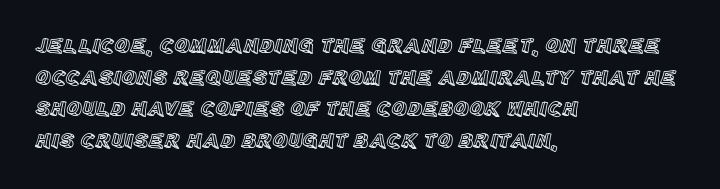
{"underline": "no", "align": "left", "line_spacing": "normal", "line_spacing_ratio": 1.51, "letter_spacing": "normal", "letter_spacing_em": 0.0, "glyph_px": 21}
